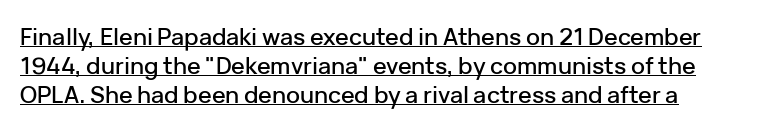
The leading is moderate, giving the passage an even texture. Every word sits above its own underline. Ordinary non-slanted type is in use. Tracking value appears to be zero — textbook default spacing.
